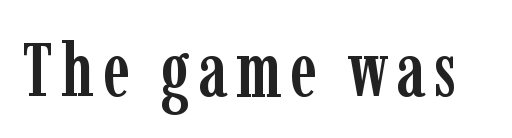
The passage shown is typed in a proportional face where columns would drift. Each row of text sits above clean, open space. Is this a sans? No — the strokes have serifs. Every character sits straight up, as roman type does.
